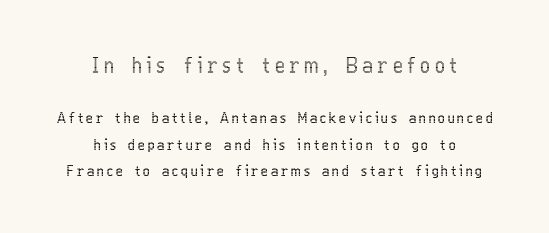
The image shows 21 px text type, upright; set centered, line spacing 1.88x, unusually wide letter spacing (+0.22 em), not underlined; the first (top) block is 1.5x larger.
